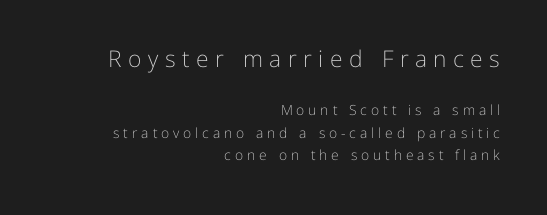
Q: Is the text bold? A: No.
Q: Is the text italic (slanted)? A: No, it is upright.
Q: Is the text underlined? A: No.
Q: How is the paragraph aligned? A: Right-aligned.
Q: Is the spacing between letters normal or unusually wide? A: Unusually wide.
Q: Is the spacing between lines tight, normal or loose? A: Normal.
Q: Which block of text is set in a larger size, the first (top) or the second (bottom)? A: The first (top) one.
